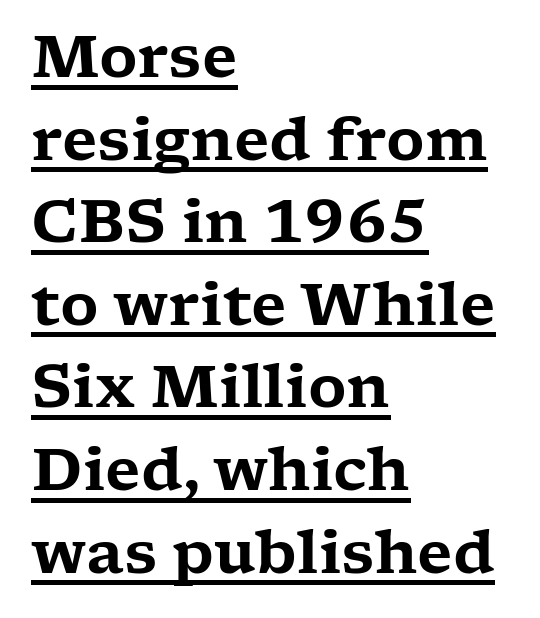
The image shows 59 px wide serif type, upright; set left-aligned, normal line spacing (1.4x), normal letter spacing, underlined; low stroke contrast and a medium x-height.
